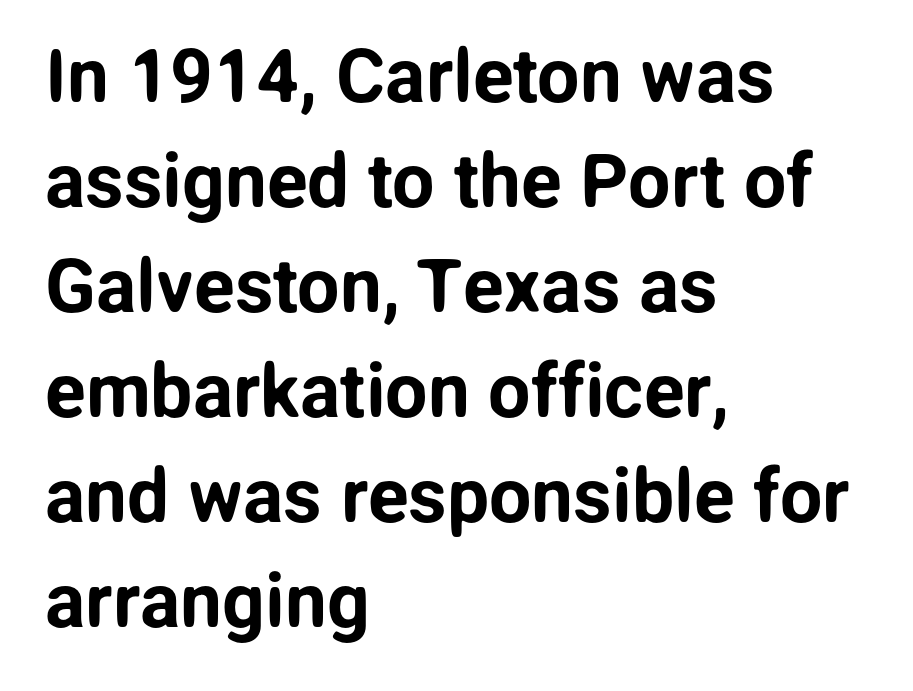
{"serif": "no", "italic": "no", "width": "normal", "stroke_contrast": "low", "x_height": "medium", "monospaced": "no", "underline": "no", "align": "left", "line_spacing": "normal", "line_spacing_ratio": 1.4, "letter_spacing": "normal", "letter_spacing_em": 0.0, "glyph_px": 75}
